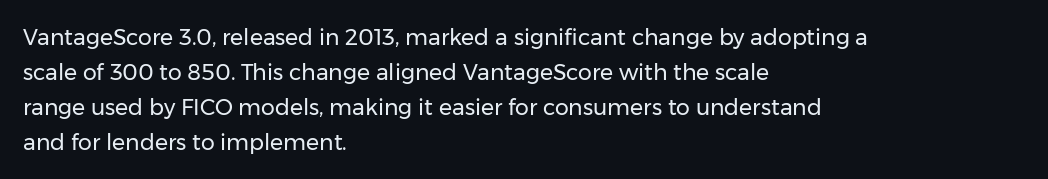
Every stem runs plumb, perpendicular to the baseline. Ink coverage per letter is moderate at most. Does extra space separate the letters? No, they use regular spacing. Line starts are locked; line ends wander. If you measured baseline to baseline, you'd find a middling distance.
